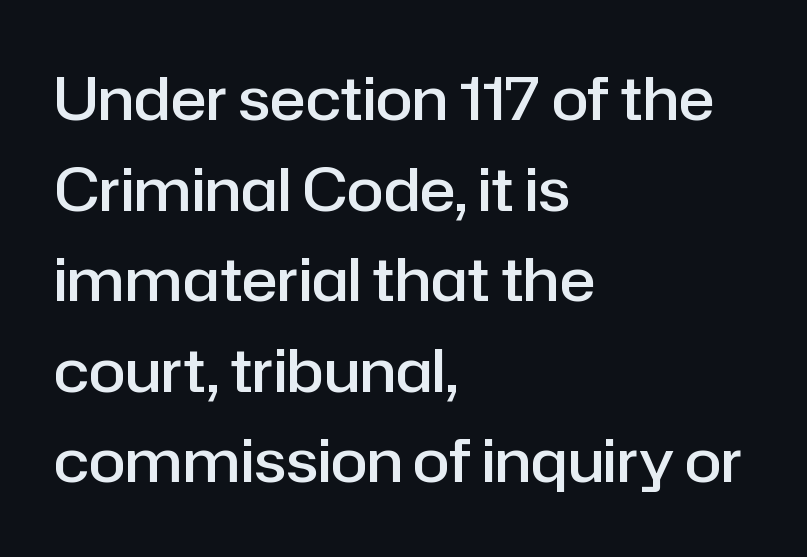
No extra tracking has been applied to these lines. The lines are quadded left. The face used here is a sans, in the tradition of grotesques and geometrics. The rendering uses natural spacing where letterforms have individual widths. This is the in-between weight designers call semibold or demi. The glyphs are unaccompanied by any horizontal stroke below them.
